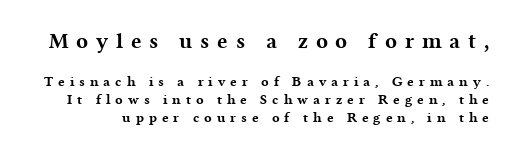
Upright lettering throughout. What's the leading like? Ordinary, nothing unusual. Check under the words: just untouched page. The letters are bold, with thick, heavy strokes. Loose tracking; the words dissolve into strings of separated letters.
